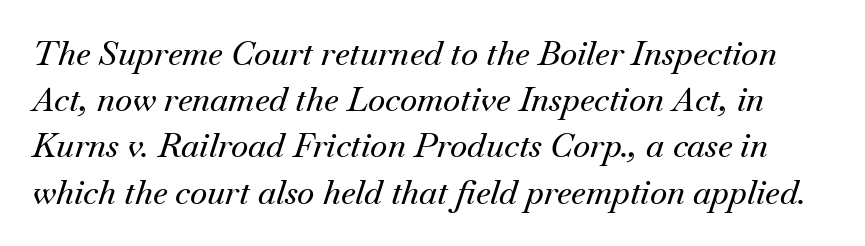
The image shows 33 px serif type, italic (leaning right); set normal line spacing (1.4x), normal letter spacing, not underlined; medium stroke contrast and a small x-height.
